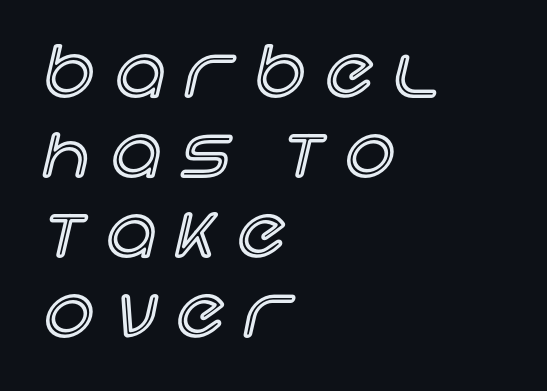
Characters follow at a spacing far wider than the type designer built in. The passage shown is not underscored anywhere. Looks like regular typesetting: each glyph gets only the width it needs.
